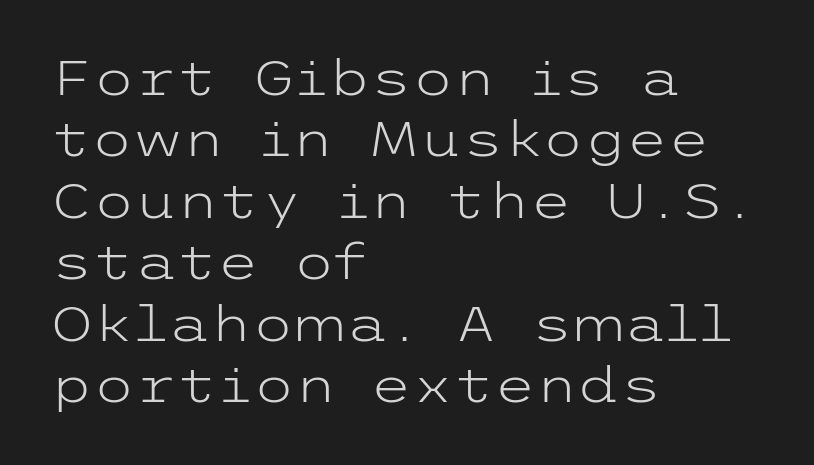
The image shows 48 px light, wide sans-serif type, upright; set left-aligned, normal line spacing (1.28x), normal letter spacing, not underlined; low stroke contrast and a medium x-height.
